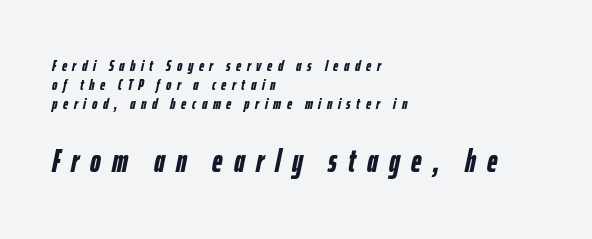
Q: Is the text bold? A: Yes.
Q: Is the text italic (slanted)? A: Yes, it leans right by about 12 degrees.
Q: Is the text underlined? A: No.
Q: How is the paragraph aligned? A: Left-aligned.
Q: Is the spacing between letters normal or unusually wide? A: Unusually wide.
Q: Which block of text is set in a larger size, the first (top) or the second (bottom)? A: The second (bottom) one.
Q: Width (condensed, normal, or wide)? A: Condensed.
Q: Stroke contrast? A: Low.
Q: x-height? A: Medium.
Q: Monospaced? A: No.
